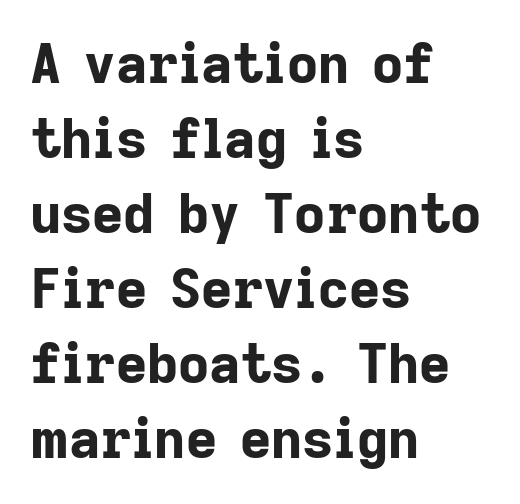
{"serif": "no", "italic": "no", "bold": "yes", "weight": "bold", "width": "normal", "stroke_contrast": "low", "x_height": "medium", "monospaced": "no", "underline": "no", "align": "left", "line_spacing": "normal", "line_spacing_ratio": 1.39, "letter_spacing": "normal", "letter_spacing_em": 0.0, "glyph_px": 54}
